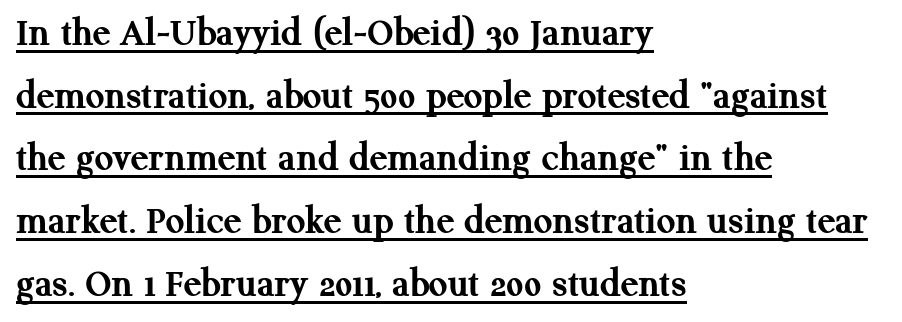
The lettering is marked with a stroke running underneath it. Each new line begins a customary step beneath the previous one. Spacing verdict: proportional, widths tailored to each character. Old-style or modern, the face here clearly has serifs. Italic: no, the glyphs are upright roman. These lines stack with their left ends in a neat column.
